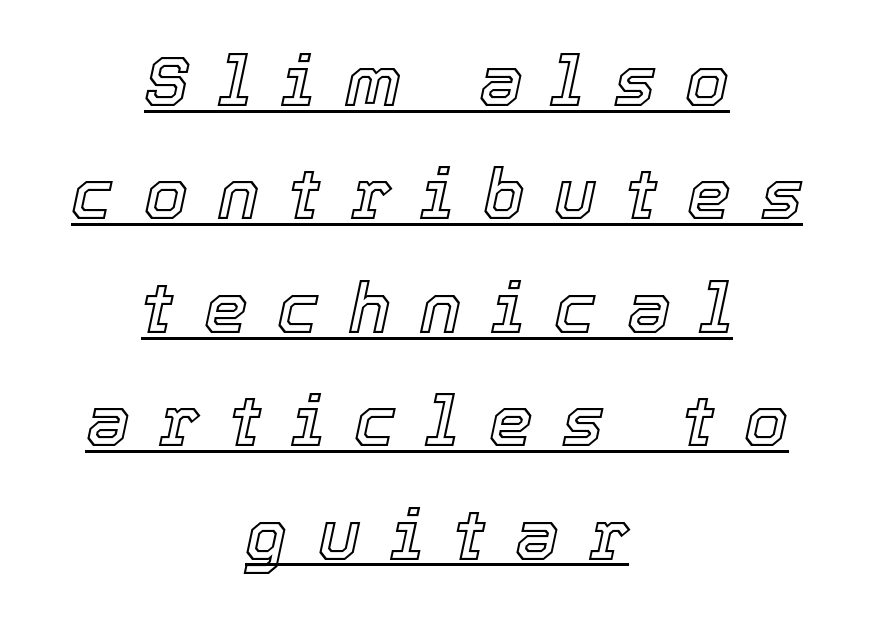
{"italic": "yes", "lean": "right", "slant_degrees": 12, "width": "normal", "x_height": "medium", "monospaced": "no", "underline": "yes", "align": "center", "line_spacing": "normal", "line_spacing_ratio": 1.62, "letter_spacing": "wide", "letter_spacing_em": 0.42, "glyph_px": 70}
